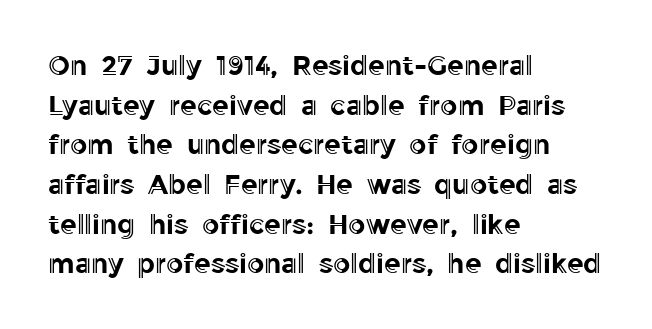
Reading down the column, the eye jumps a familiar distance to each next line. The gaps between neighbouring characters are ordinary and unremarkable. Every character sits straight up, as roman type does. These lines stack with their left ends in a neat column. Bare-footed words on every line.
